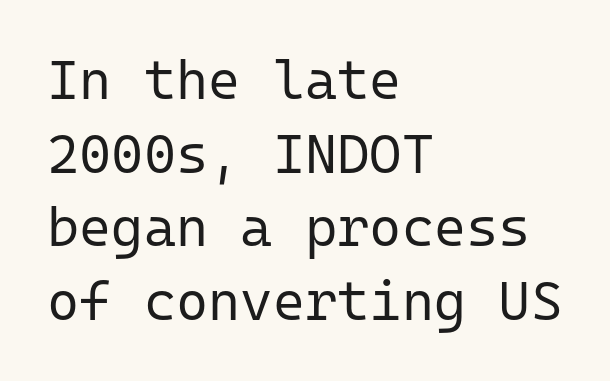
No word sits above an underline. Between one letter and the next there's only the usual sliver of space. The typeface chosen for these lines omits serifs. Every row of glyphs begins at an identical x-position on the left. The rendering uses typewriter-style spacing with identical character cells. The lines sit at an ordinary, default distance from one another.
